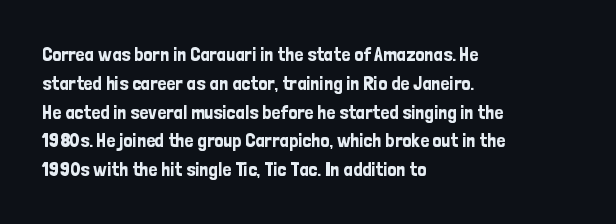
Default kerning and tracking; the words read as compact shapes. The type sits square on the baseline with zero lean. How would I describe the line gaps? Plain and ordinary. The zone under the glyphs is completely vacant. The lines are quadded left.
